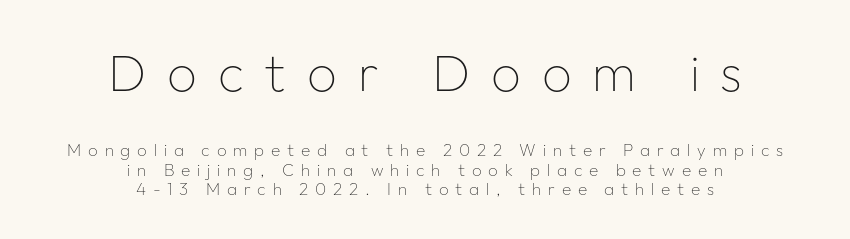
This reads as an unemphasized weight, regular at the heaviest. Casual observation: everything's sitting right in the middle. The characters display no serif detailing; their extremities are plain. This block would grow much taller if given ordinary leading; it's compressed now.
